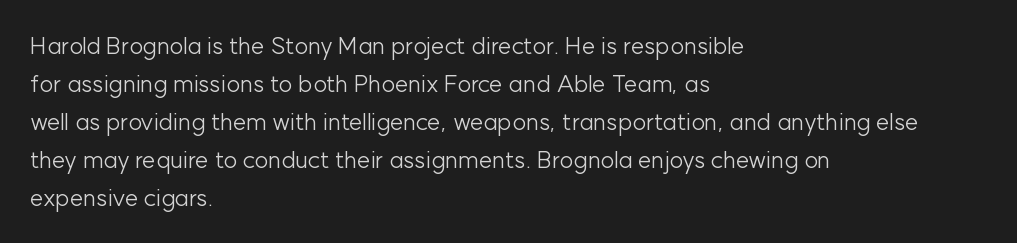
Caption: standard tracking, unaltered. How would I describe the line gaps? Plain and ordinary. Notice how the stems are strictly vertical — no italics here. The typeface has the unassuming heft of standard copy or less. The lines are quadded left.
